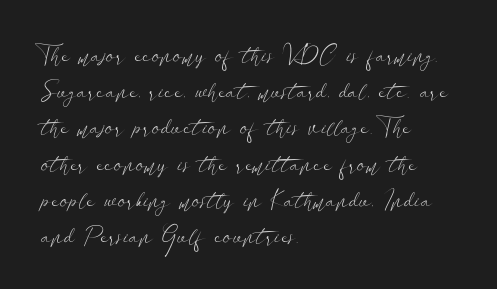
The image shows 24 px text type; set left-aligned, normal line spacing (1.51x), normal letter spacing, not underlined.
